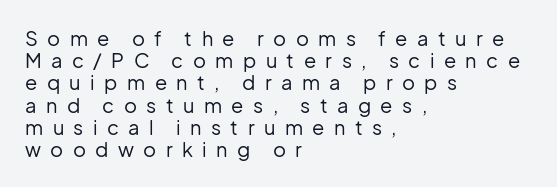
Q: Is the text bold? A: No.
Q: Is the text italic (slanted)? A: No, it is upright.
Q: Is the text underlined? A: No.
Q: How is the paragraph aligned? A: Left-aligned.
Q: Is the spacing between letters normal or unusually wide? A: Unusually wide.
Q: Is the spacing between lines tight, normal or loose? A: Tight.
